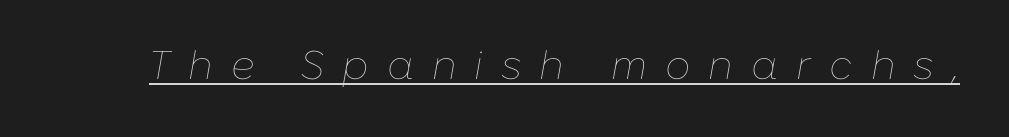
The typeface has the unassuming heft of standard copy or less. Note the varied advance widths — an 'i' is clearly narrower than an 'm'. Has an underline been added? It has. Tracking value appears strongly positive — letters spread wide.
